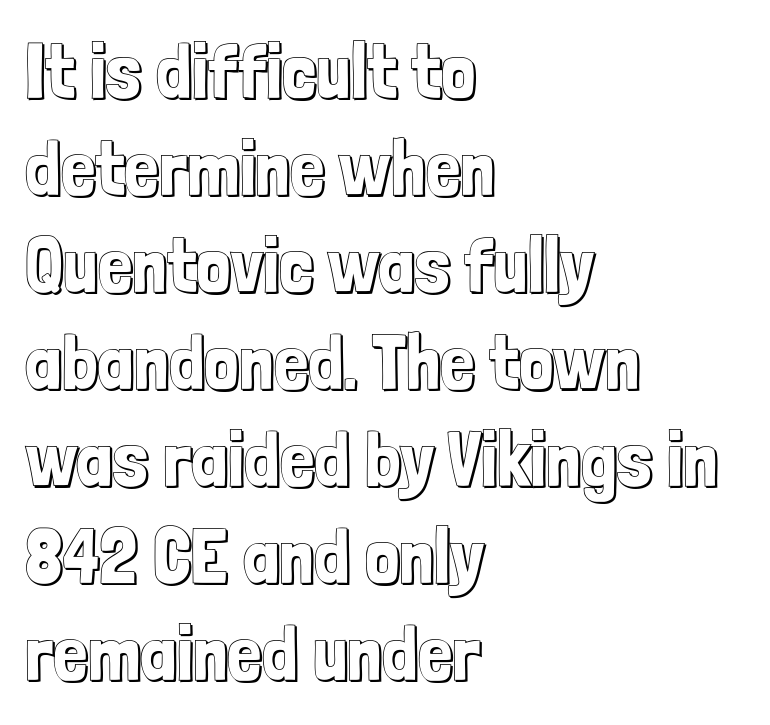
Q: Is the text italic (slanted)? A: No, it is upright.
Q: Is the text underlined? A: No.
Q: How is the paragraph aligned? A: Left-aligned.
Q: Is the spacing between letters normal or unusually wide? A: Normal.
Q: Is the spacing between lines tight, normal or loose? A: Normal.
Q: Width (condensed, normal, or wide)? A: Condensed.
Q: x-height? A: Medium.
Q: Monospaced? A: No.
